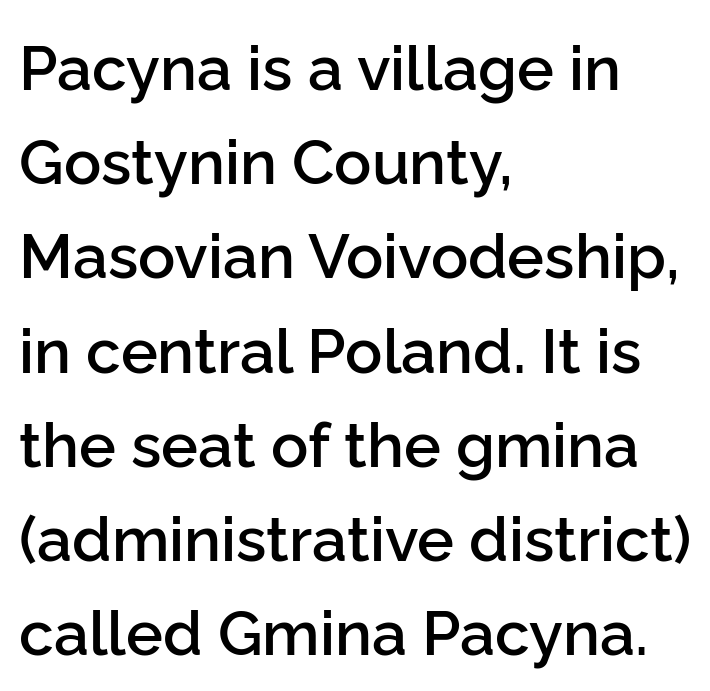
{"serif": "no", "italic": "no", "bold": "semi", "weight": "semibold", "width": "normal", "stroke_contrast": "low", "x_height": "medium", "monospaced": "no", "underline": "no", "align": "left", "line_spacing": "normal", "line_spacing_ratio": 1.52, "letter_spacing": "normal", "letter_spacing_em": 0.0, "glyph_px": 62}
